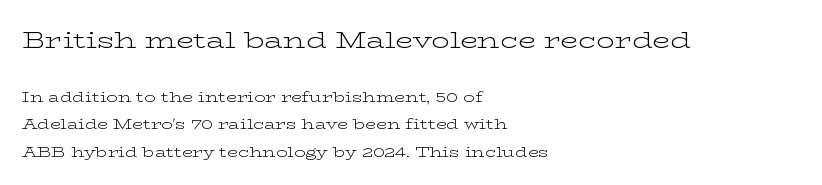
Alignment: flush left. Posture: straight, roman, zero tilt. Characters follow at the spacing the type designer built in. Stems and bowls with no extra thickness — not bold. Nobody drew a line under any word here. Character size in the leading block exceeds that of the trailing block.
